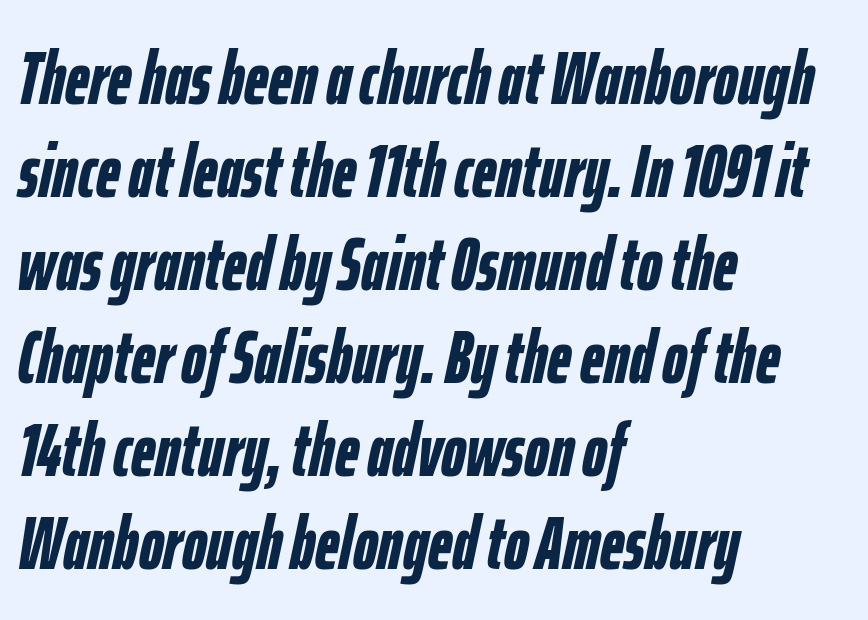
The image shows 75 px semibold, condensed type, italic (leaning right); set left-aligned, line spacing 1.24x, normal letter spacing, not underlined; low stroke contrast and a medium x-height.
